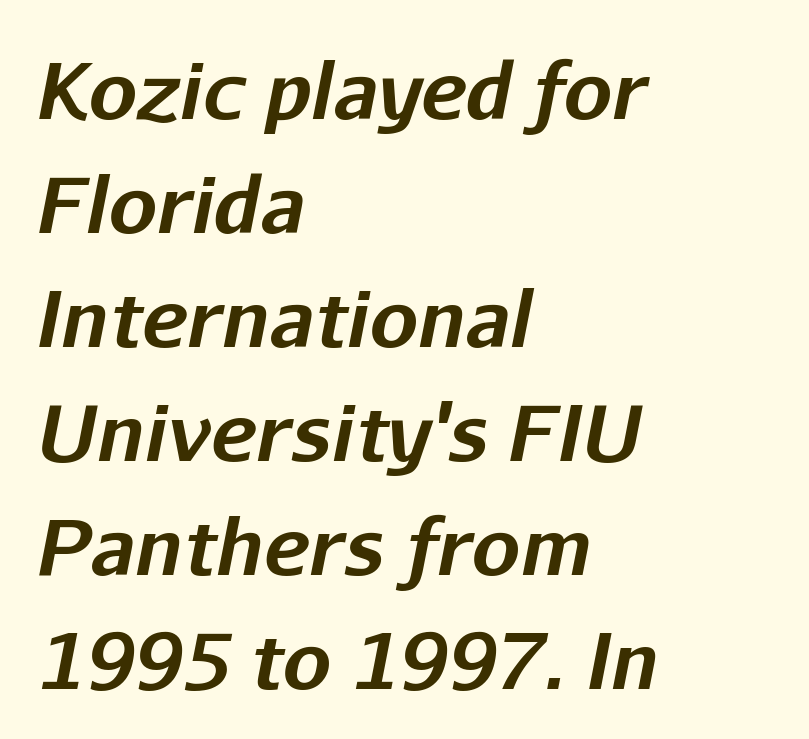
The image shows 77 px bold type, italic (leaning right); set left-aligned, normal line spacing (1.48x), normal letter spacing, not underlined; low stroke contrast and a medium x-height.
